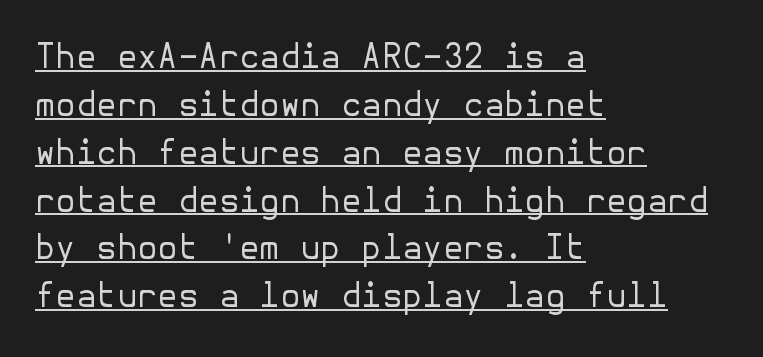
{"serif": "no", "italic": "no", "bold": "no", "weight": "regular", "width": "normal", "stroke_contrast": "low", "x_height": "medium", "underline": "yes", "align": "left", "line_spacing": "normal", "line_spacing_ratio": 1.45, "letter_spacing": "normal", "letter_spacing_em": 0.0, "glyph_px": 33}
